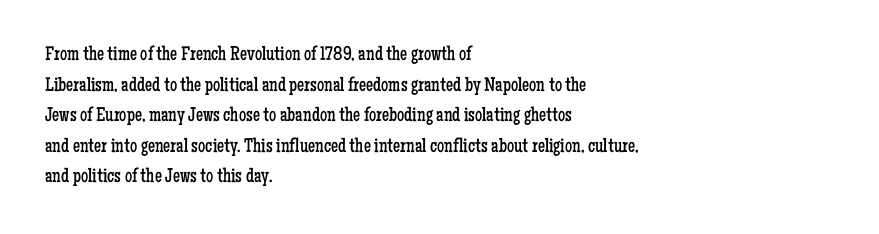
If you drew a line through each stem, it would be perfectly vertical. Students, observe: this is what conventionally led text looks like. Alignment: flush left. Decoration check: the copy has no underline.
